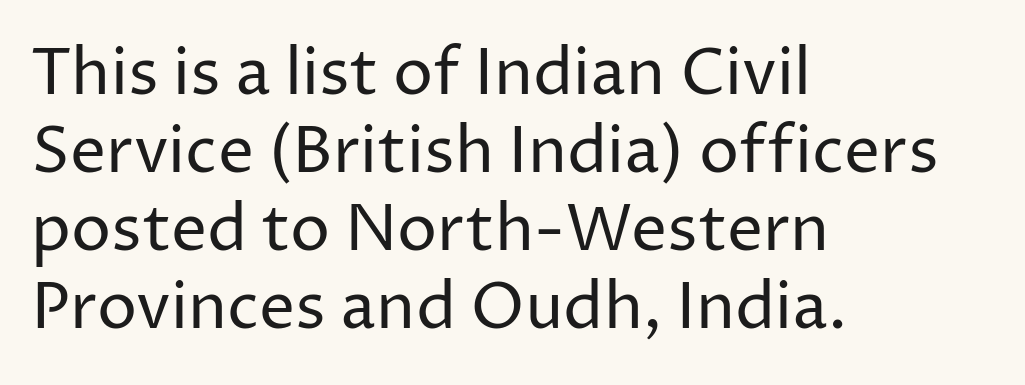
{"serif": "no", "italic": "no", "bold": "no", "weight": "regular", "width": "normal", "stroke_contrast": "low", "x_height": "medium", "monospaced": "no", "underline": "no", "align": "left", "line_spacing_ratio": 1.22, "letter_spacing": "normal", "letter_spacing_em": 0.0, "glyph_px": 64}
